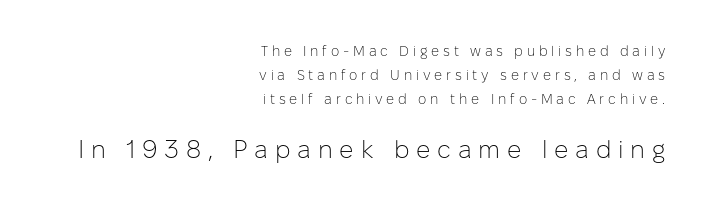
The image shows 25 px text type, upright; set right-aligned, line spacing 1.71x, unusually wide letter spacing (+0.27 em), not underlined; the second (bottom) block is 1.79x larger.
